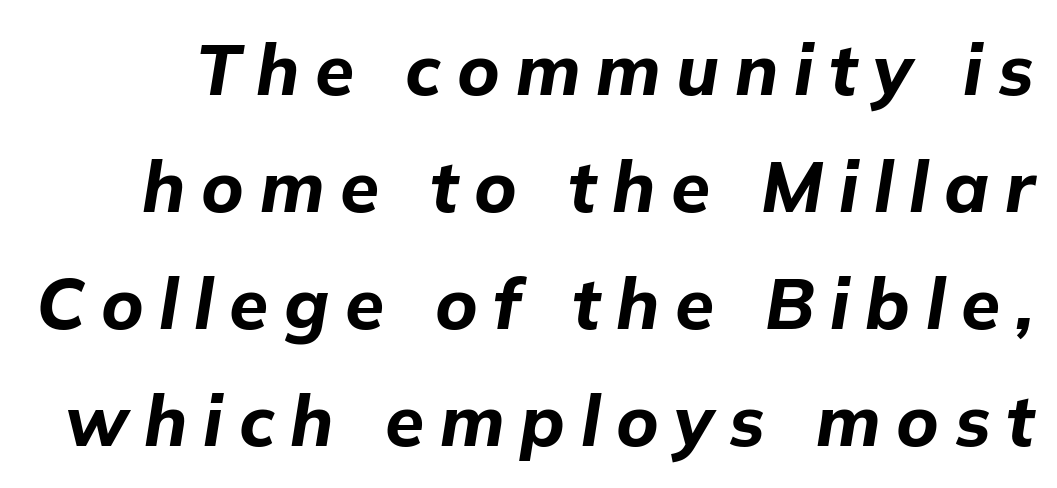
The image shows 71 px bold type, italic (leaning right); set normal line spacing (1.65x), unusually wide letter spacing (+0.22 em), not underlined; low stroke contrast and a medium x-height.
